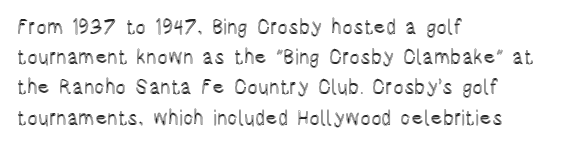
Words float on clear page, feet unadorned. Quick note: not italic, upright. Is there much room between lines? A standard amount, neither cramped nor airy. This sample is left-justified, so line endings fall wherever the words run out. Between one letter and the next there's only the usual sliver of space.
